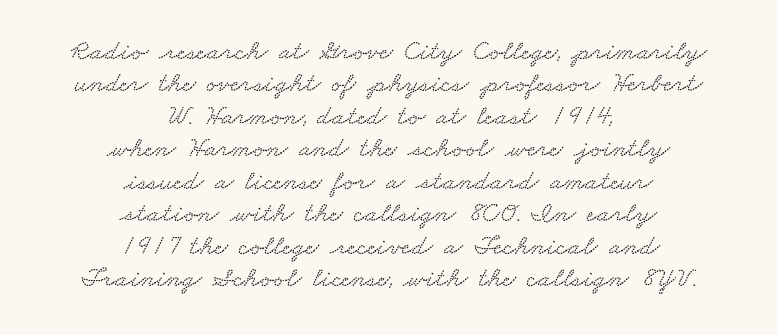
Q: Is the text underlined? A: No.
Q: How is the paragraph aligned? A: Centered.
Q: Is the spacing between letters normal or unusually wide? A: Normal.
Q: Width (condensed, normal, or wide)? A: Wide.
Q: Stroke contrast? A: Low.
Q: x-height? A: Small.
Q: Monospaced? A: No.
